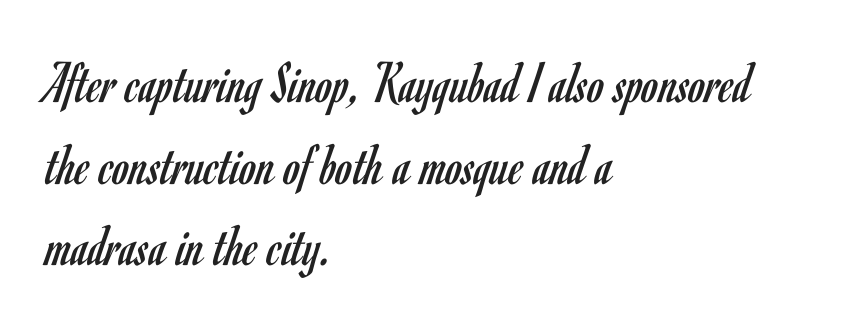
Q: Is the text bold? A: No.
Q: Is the text italic (slanted)? A: Yes.
Q: Is the typeface a serif or a sans-serif typeface? A: Sans-serif.
Q: Is the text underlined? A: No.
Q: How is the paragraph aligned? A: Left-aligned.
Q: Is the spacing between letters normal or unusually wide? A: Normal.
Q: Is the spacing between lines tight, normal or loose? A: Normal.
Q: Width (condensed, normal, or wide)? A: Condensed.
Q: Stroke contrast? A: Low.
Q: x-height? A: Small.
Q: Monospaced? A: No.
